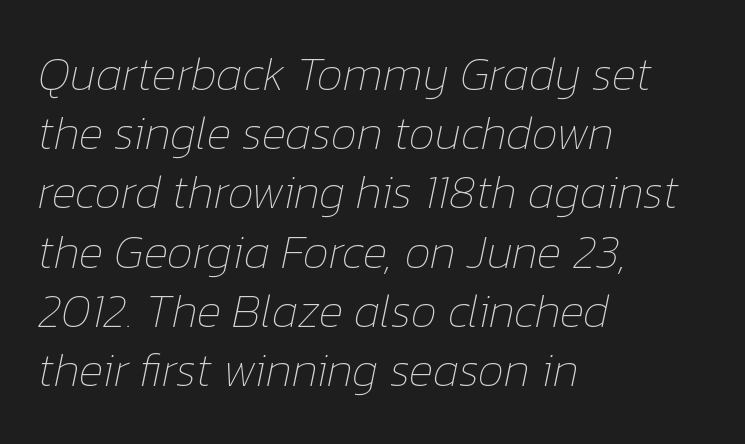
Q: Is the text bold? A: No.
Q: Is the text italic (slanted)? A: Yes, it leans right by about 12 degrees.
Q: Is the text underlined? A: No.
Q: How is the paragraph aligned? A: Left-aligned.
Q: Is the spacing between letters normal or unusually wide? A: Normal.
Q: Is the spacing between lines tight, normal or loose? A: Normal.
Q: Width (condensed, normal, or wide)? A: Normal.
Q: Stroke contrast? A: Low.
Q: x-height? A: Medium.
Q: Monospaced? A: No.
